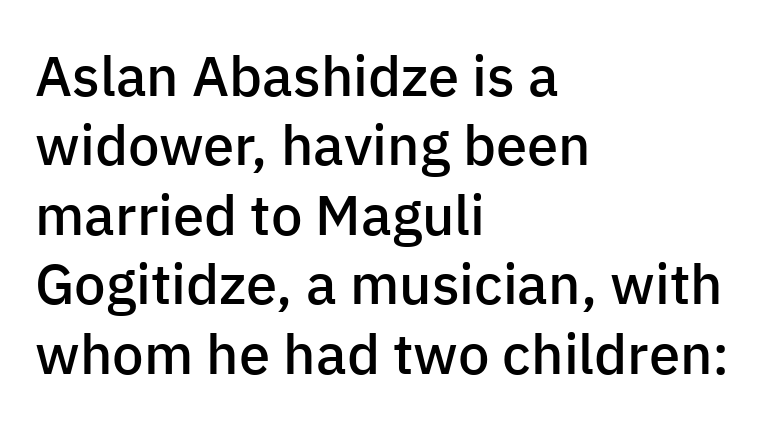
The image shows 56 px semibold sans-serif type, upright; set left-aligned, line spacing 1.24x, normal letter spacing, not underlined; low stroke contrast and a medium x-height.
